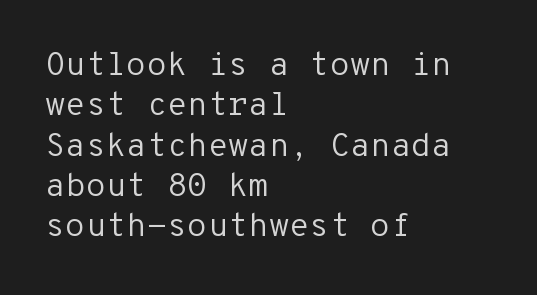
The image shows 33 px regular-weight sans-serif type, upright, monospaced; set left-aligned, line spacing 1.22x, normal letter spacing, not underlined; low stroke contrast and a medium x-height.
